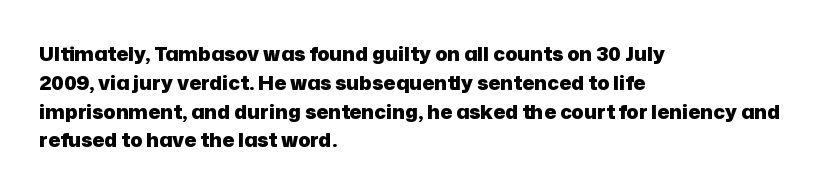
Q: Is the text bold? A: Yes.
Q: Is the text italic (slanted)? A: No, it is upright.
Q: Is the text underlined? A: No.
Q: How is the paragraph aligned? A: Left-aligned.
Q: Is the spacing between letters normal or unusually wide? A: Normal.
Q: Is the spacing between lines tight, normal or loose? A: Normal.
